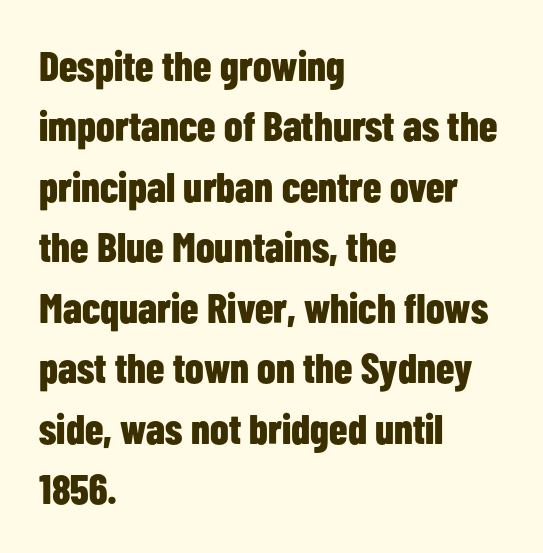
The image shows 42 px bold, condensed sans-serif type, upright; set left-aligned, normal line spacing (1.44x), normal letter spacing, not underlined; low stroke contrast and a medium x-height.
